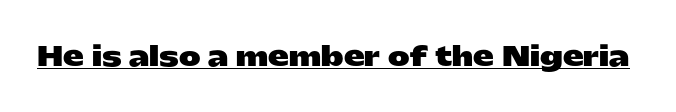
Q: Is the text bold? A: Yes.
Q: Is the text italic (slanted)? A: No, it is upright.
Q: Is the text underlined? A: Yes.
Q: Is the spacing between letters normal or unusually wide? A: Normal.
